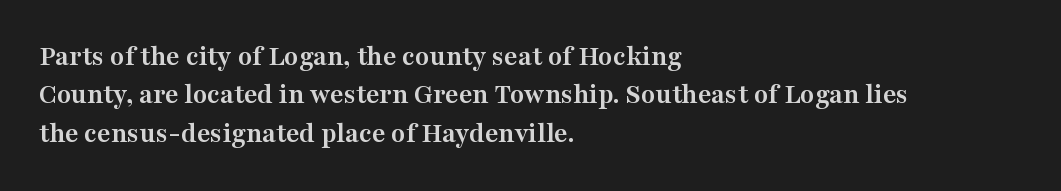
The image shows 29 px semibold, wide serif type, upright; set left-aligned, normal line spacing (1.32x), normal letter spacing, not underlined; medium stroke contrast and a medium x-height.
